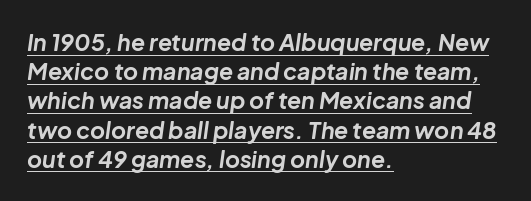
Successive baselines arrive at the customary interval. This sample uses an oblique cut, with every glyph tilted off the vertical. The passage is arranged the way most books set body copy — flush left. These words are printed bold, with thick strokes throughout. Words appear dense and cohesive because spacing is normal.
